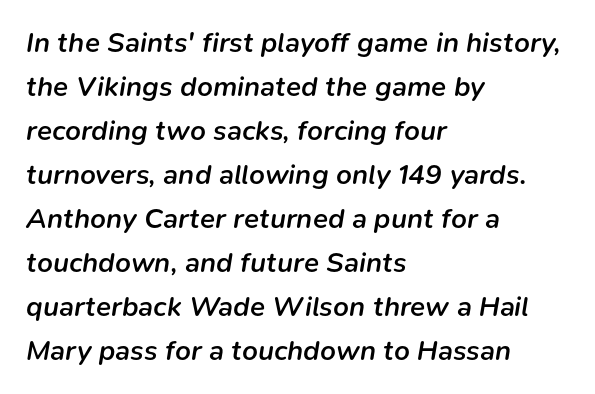
The image shows 28 px semibold type, italic (leaning right); set left-aligned, normal line spacing (1.57x), normal letter spacing, not underlined; low stroke contrast and a medium x-height.
